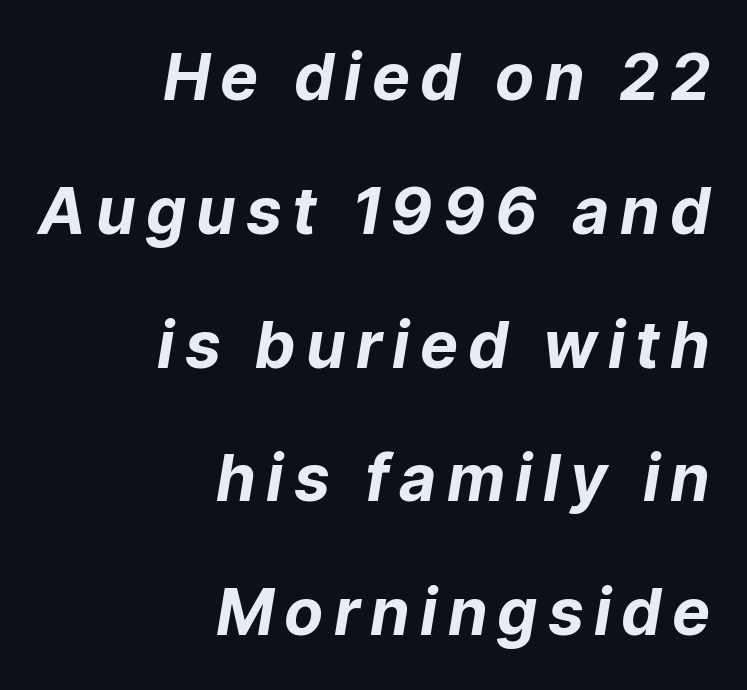
Q: Is the text bold? A: Yes.
Q: Is the text italic (slanted)? A: Yes, it leans right by about 9 degrees.
Q: Is the text underlined? A: No.
Q: How is the paragraph aligned? A: Right-aligned.
Q: Is the spacing between lines tight, normal or loose? A: Loose.
Q: Width (condensed, normal, or wide)? A: Normal.
Q: Stroke contrast? A: Low.
Q: x-height? A: Medium.
Q: Monospaced? A: No.
